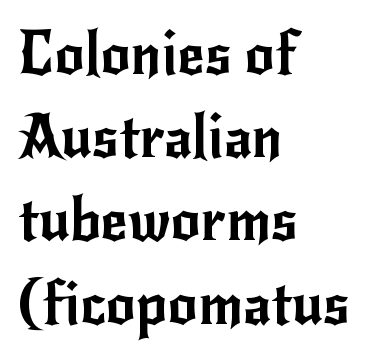
The image shows 59 px sans-serif type, upright; set left-aligned, normal line spacing (1.41x), normal letter spacing, not underlined; low stroke contrast and a small x-height.
